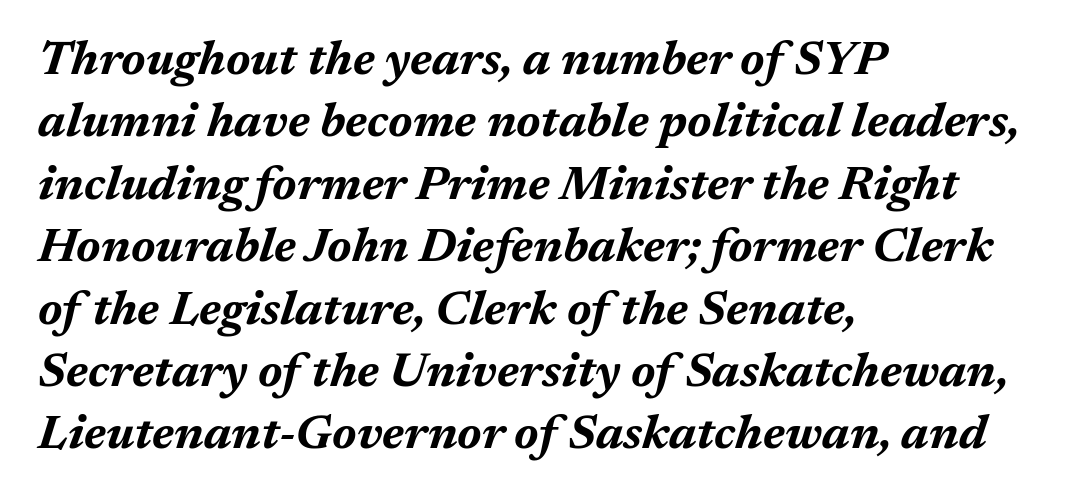
{"italic": "yes", "lean": "right", "slant_degrees": 17, "bold": "yes", "weight": "bold", "width": "normal", "stroke_contrast": "medium", "x_height": "medium", "monospaced": "no", "underline": "no", "align": "left", "line_spacing": "normal", "line_spacing_ratio": 1.3, "letter_spacing": "normal", "letter_spacing_em": 0.0, "glyph_px": 48}
